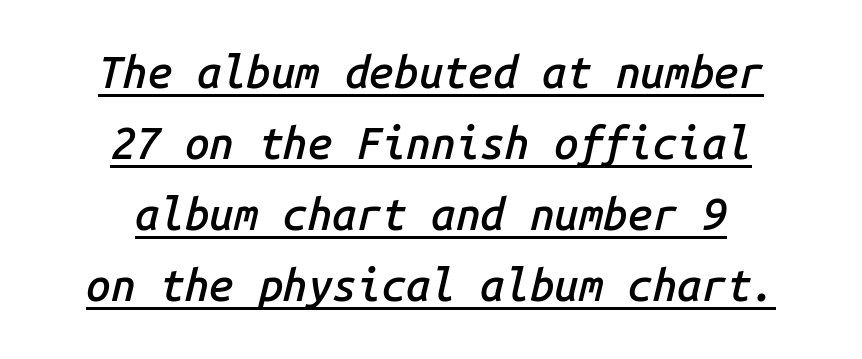
The image shows 44 px semibold type, italic (leaning right), monospaced; set centered, normal line spacing (1.61x), normal letter spacing, underlined; low stroke contrast and a medium x-height.
